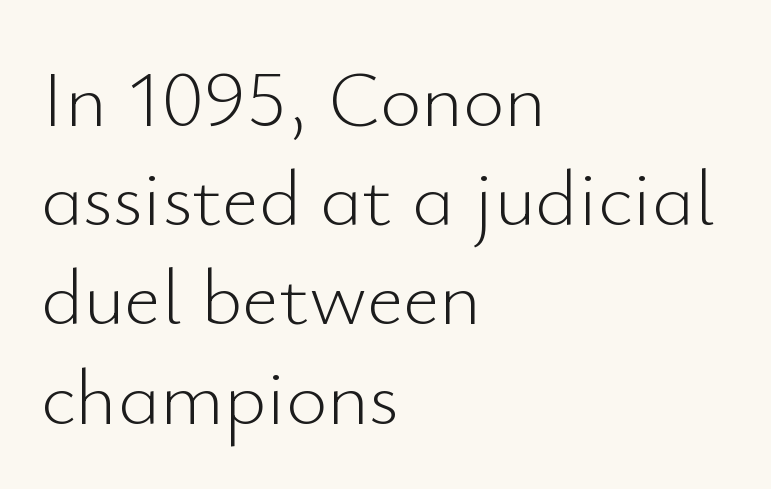
Q: Is the text bold? A: No.
Q: Is the text italic (slanted)? A: No, it is upright.
Q: Is the typeface a serif or a sans-serif typeface? A: Sans-serif.
Q: Is the text underlined? A: No.
Q: How is the paragraph aligned? A: Left-aligned.
Q: Is the spacing between letters normal or unusually wide? A: Normal.
Q: Width (condensed, normal, or wide)? A: Normal.
Q: Stroke contrast? A: Low.
Q: x-height? A: Small.
Q: Monospaced? A: No.
